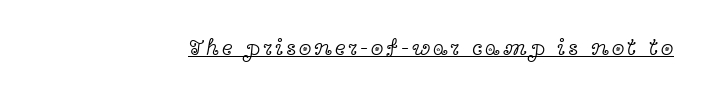
{"bold": "no", "underline": "yes", "glyph_px": 23}
